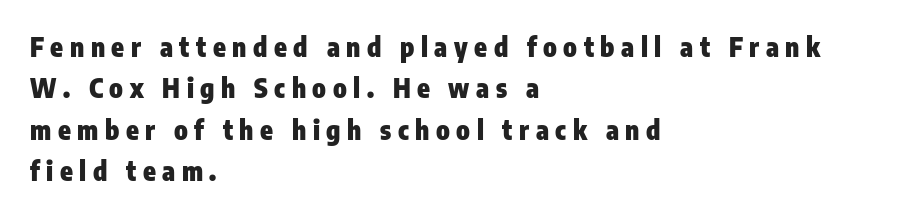
The lettering holds an erect, upright posture throughout. Observe the wide spacing: letters keep a clear distance from each other. The letters are bold, with thick, heavy strokes. Evenly set lines give the paragraph a standard silhouette.
